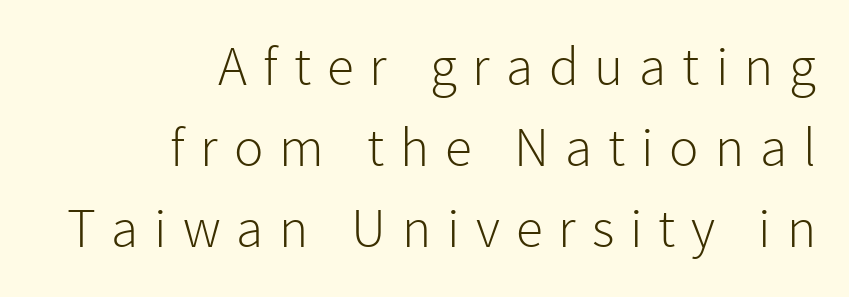
The image shows 55 px light sans-serif type, upright; set right-aligned, normal line spacing (1.47x), unusually wide letter spacing (+0.29 em), not underlined; low stroke contrast and a medium x-height.
